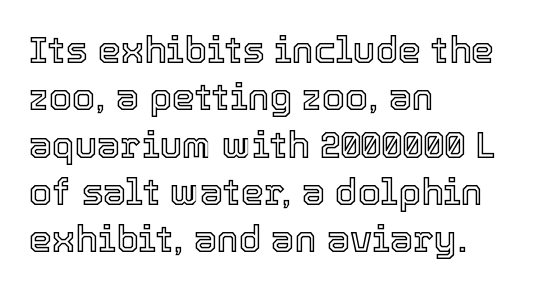
A clean baseline with only descenders dipping below it. The lines in this sample share a left origin and differ only in where they stop. Honestly, the letter spacing is just normal — you wouldn't notice it. This sample has the flowing, uneven cadence of proportional lettering.
